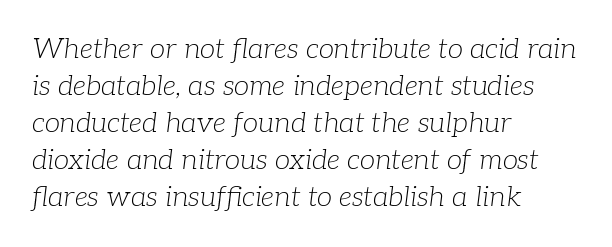
{"serif": "yes", "italic": "yes", "lean": "right", "slant_degrees": 7, "bold": "no", "weight": "light", "width": "normal", "stroke_contrast": "low", "x_height": "medium", "monospaced": "no", "underline": "no", "align": "left", "line_spacing": "normal", "line_spacing_ratio": 1.32, "letter_spacing": "normal", "letter_spacing_em": 0.0, "glyph_px": 28}
